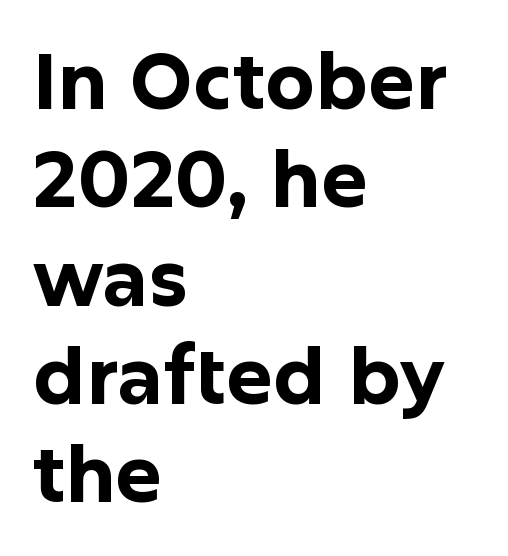
The image shows 78 px bold sans-serif type, upright; set left-aligned, normal line spacing (1.26x), normal letter spacing, not underlined; low stroke contrast and a medium x-height.
